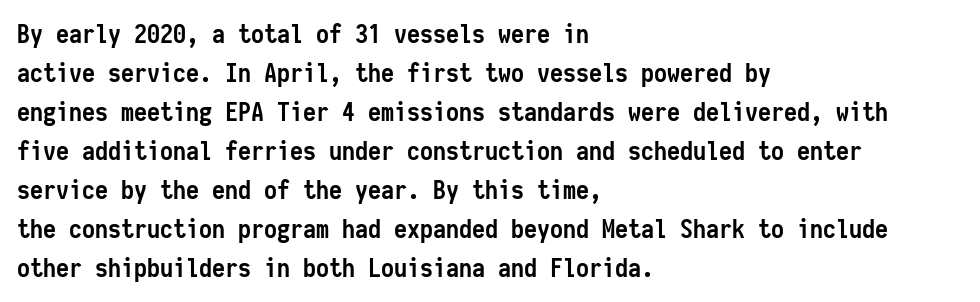
The image shows 26 px bold type, upright; set left-aligned, normal line spacing (1.5x), normal letter spacing, not underlined.
